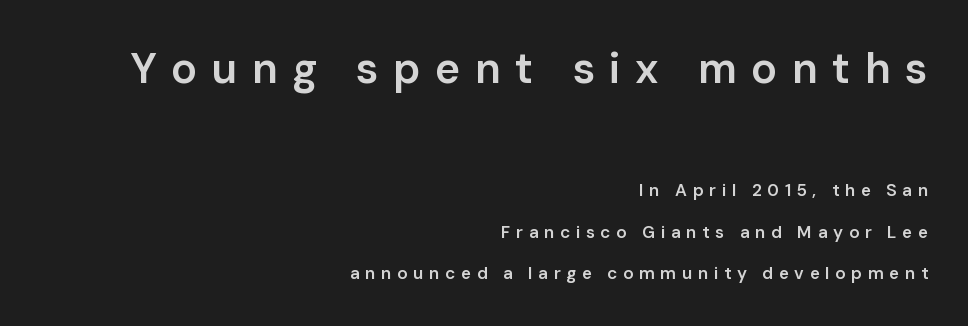
Notice how the passage keeps a crisp vertical edge on the right only. Is the letter spacing exaggerated? Yes — the characters are pushed far apart. Are there feet on the stems? There aren't — it's a sans. Slightly chunky letters — semibold, I'd say, not full bold.
